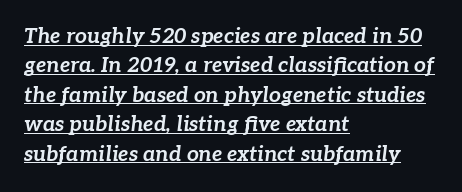
{"italic": "yes", "lean": "right", "slant_degrees": 7, "bold": "yes", "underline": "yes", "align": "left", "line_spacing": "normal", "line_spacing_ratio": 1.4, "letter_spacing": "normal", "letter_spacing_em": 0.0, "glyph_px": 21}
